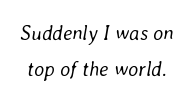
Q: Is the text bold? A: No.
Q: Is the text italic (slanted)? A: Yes, it leans right by about 8 degrees.
Q: Is the text underlined? A: No.
Q: Is the spacing between letters normal or unusually wide? A: Normal.
